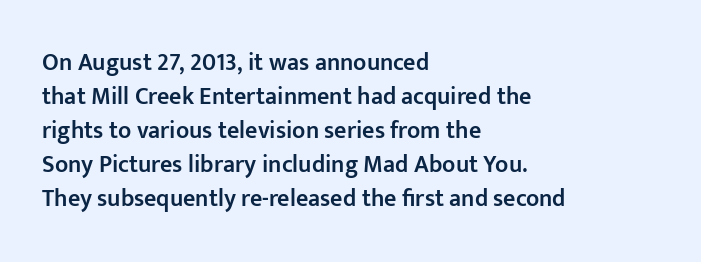
The image shows 24 px text type, upright; set left-aligned, normal line spacing (1.42x), normal letter spacing, not underlined.
